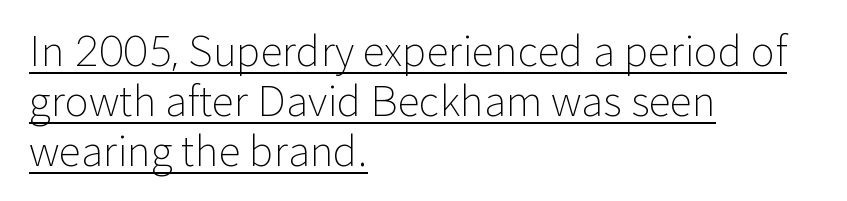
Stem width sits at or under what a default text font uses. Layout note: lines flush left. The typeface chosen for these lines omits serifs. Think of a printed novel: that variable character pitch is what you see here. Beneath each row of characters lies a ruled line.
